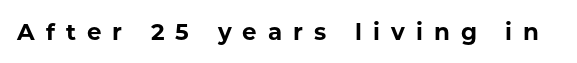
The image shows 23 px bold type, upright; set unusually wide letter spacing (+0.48 em), not underlined.
